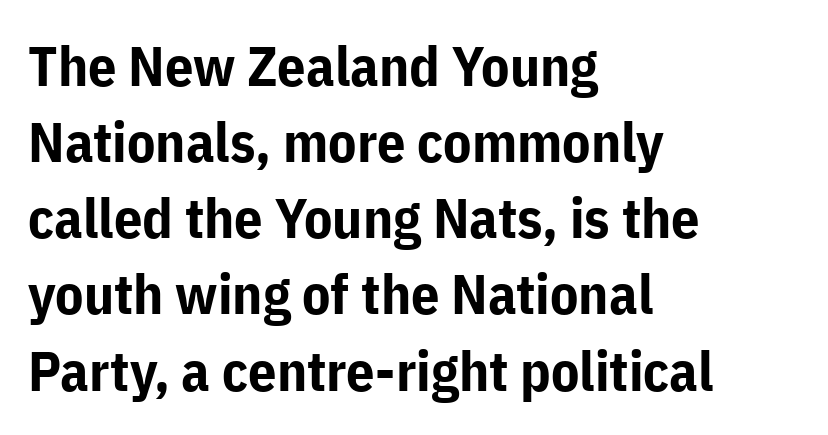
The rows are spaced the way most documents space them. Upright lettering throughout. You could call the tracking neutral — neither tight nor loose. The rag falls on the right side of this text block. Stroke terminals: plain, sans-serif.
